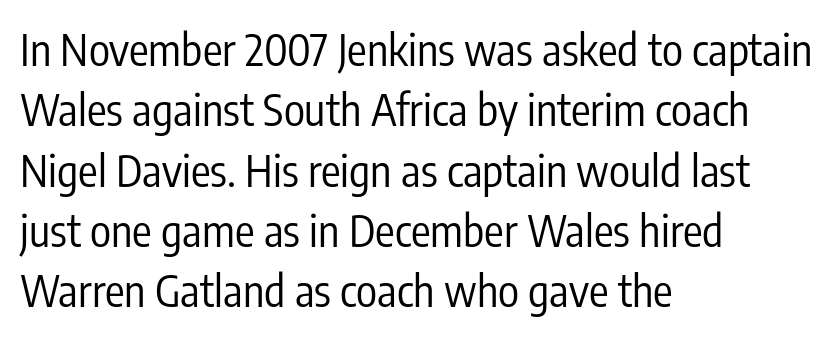
Nope, not italic — everything's standing straight. There is no visible air inserted between adjacent glyphs. The leading is moderate, giving the passage an even texture. Bare-footed words on every line.
